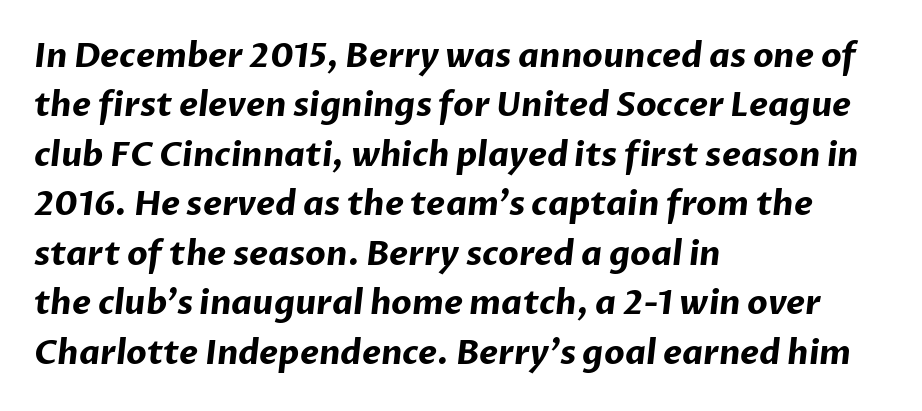
The image shows 33 px bold sans-serif type; set left-aligned, normal line spacing (1.5x), normal letter spacing, not underlined; low stroke contrast and a medium x-height.
